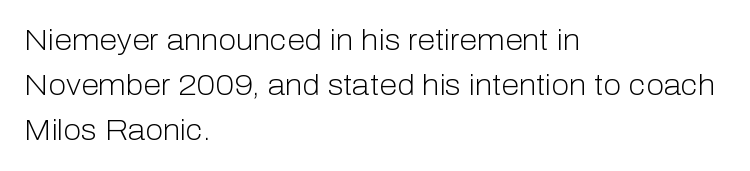
Q: Is the text bold? A: No.
Q: Is the text italic (slanted)? A: No, it is upright.
Q: Is the typeface a serif or a sans-serif typeface? A: Sans-serif.
Q: Is the text underlined? A: No.
Q: How is the paragraph aligned? A: Left-aligned.
Q: Is the spacing between letters normal or unusually wide? A: Normal.
Q: Is the spacing between lines tight, normal or loose? A: Normal.
Q: Width (condensed, normal, or wide)? A: Normal.
Q: Stroke contrast? A: Low.
Q: x-height? A: Medium.
Q: Monospaced? A: No.
